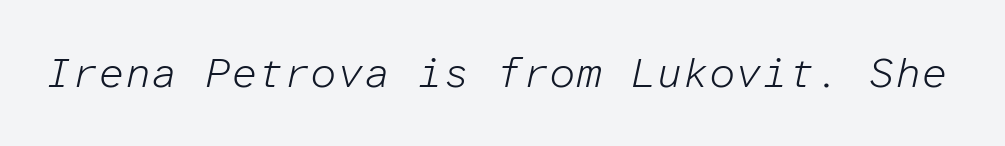
The typography opts for an oblique posture over an upright one. Each row of text sits above clean, open space. This sample uses plain, unmodified letter spacing. Monospaced: the letters line up in strict vertical columns. Vertical stems look standard width or narrower in stroke.
